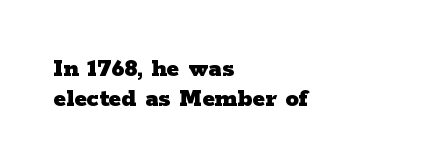
Q: Is the text bold? A: Yes.
Q: Is the text italic (slanted)? A: No, it is upright.
Q: Is the text underlined? A: No.
Q: How is the paragraph aligned? A: Left-aligned.
Q: Is the spacing between letters normal or unusually wide? A: Normal.
Q: Is the spacing between lines tight, normal or loose? A: Tight.
